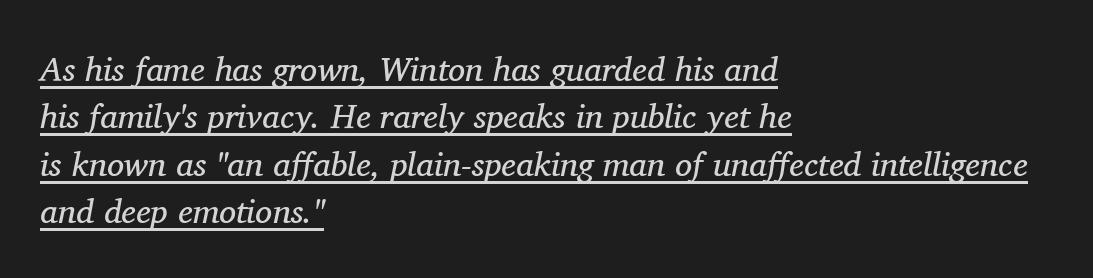
The image shows 34 px regular-weight serif type, italic (leaning right); set left-aligned, normal line spacing (1.39x), normal letter spacing, underlined; medium stroke contrast and a medium x-height.
